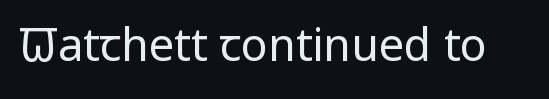
{"serif": "no", "italic": "no", "bold": "no", "weight": "regular", "width": "condensed", "stroke_contrast": "low", "x_height": "large", "monospaced": "no", "underline": "no", "letter_spacing": "normal", "letter_spacing_em": 0.0, "glyph_px": 45}
